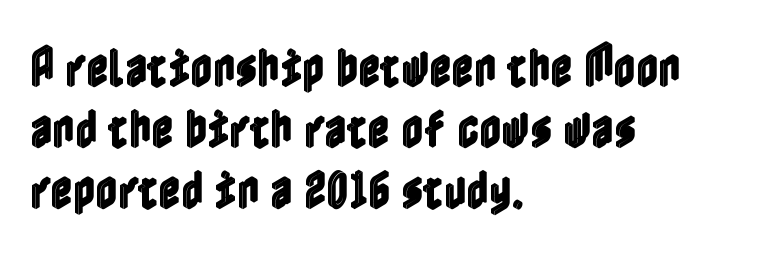
{"italic": "no", "width": "condensed", "x_height": "medium", "underline": "no", "align": "left", "line_spacing": "normal", "line_spacing_ratio": 1.42, "letter_spacing": "normal", "letter_spacing_em": 0.0, "glyph_px": 43}
